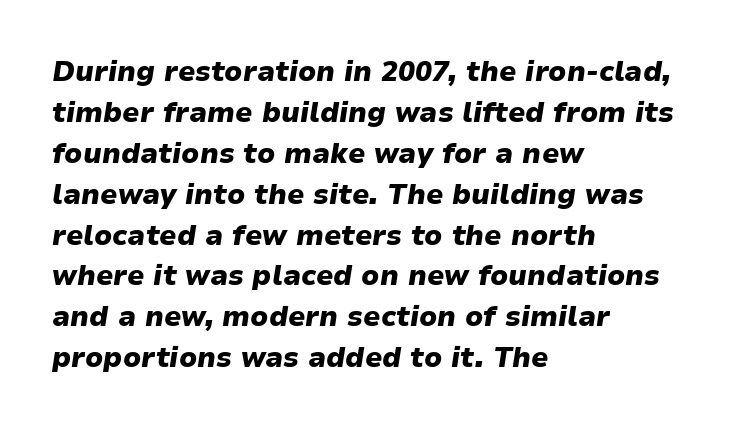
{"italic": "yes", "lean": "right", "slant_degrees": 9, "bold": "yes", "weight": "heavy", "width": "normal", "stroke_contrast": "low", "x_height": "medium", "monospaced": "no", "underline": "no", "align": "left", "line_spacing": "normal", "line_spacing_ratio": 1.46, "letter_spacing": "normal", "letter_spacing_em": 0.0, "glyph_px": 28}
